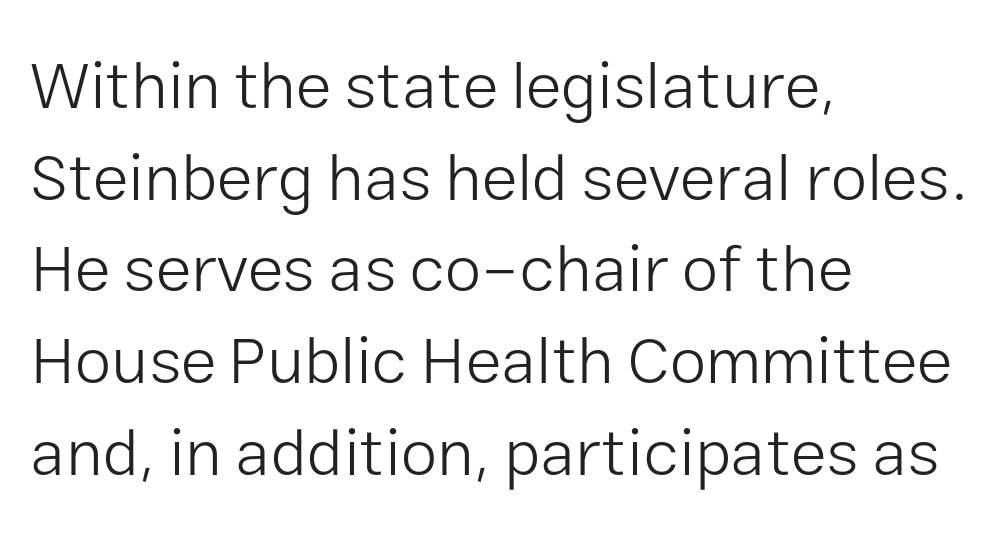
The gap between lines stays unmarked. The lettering stays uniformly vertical, giving the passage a roman look. Heaviness? Minimal to ordinary, like unemphasized prose. Alignment: flush left. The horizontal fit of the characters is conventional and even.
